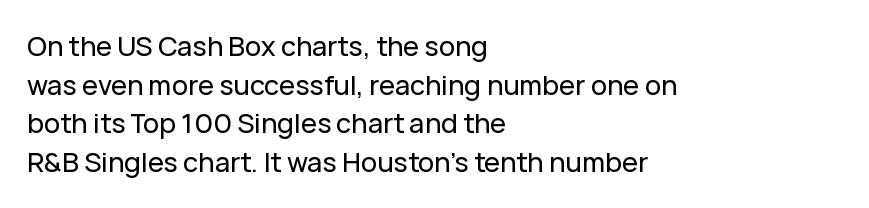
Tracking value appears to be zero — textbook default spacing. The font's upright variant was chosen for this text. Alignment: flush left. Rows of type keep a routine distance in the vertical direction. This rendering features lettering with no underline.
